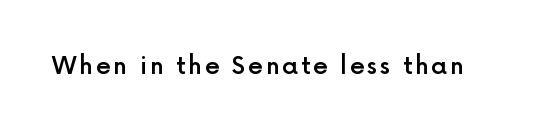
The characters look somewhat weighty, a semibold short of true bold. The strip under each line holds only bare page. Vertical strokes here are truly vertical.
